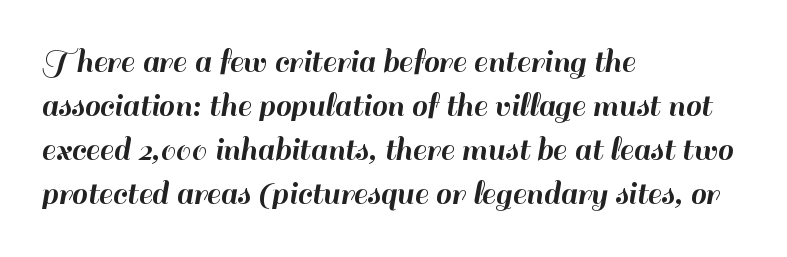
{"serif": "no", "width": "normal", "stroke_contrast": "high", "x_height": "small", "monospaced": "no", "underline": "no", "align": "left", "line_spacing": "normal", "line_spacing_ratio": 1.26, "letter_spacing": "normal", "letter_spacing_em": 0.0, "glyph_px": 35}
